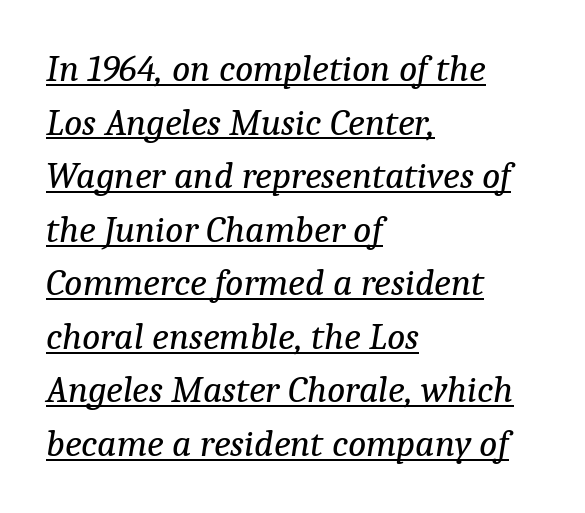
You could call the tracking neutral — neither tight nor loose. Does the type have serifs? Yes, each stem ends in a small foot. A student would call this left alignment; a typographer would say flush left, rag right. How would I describe the line gaps? Plain and ordinary.
